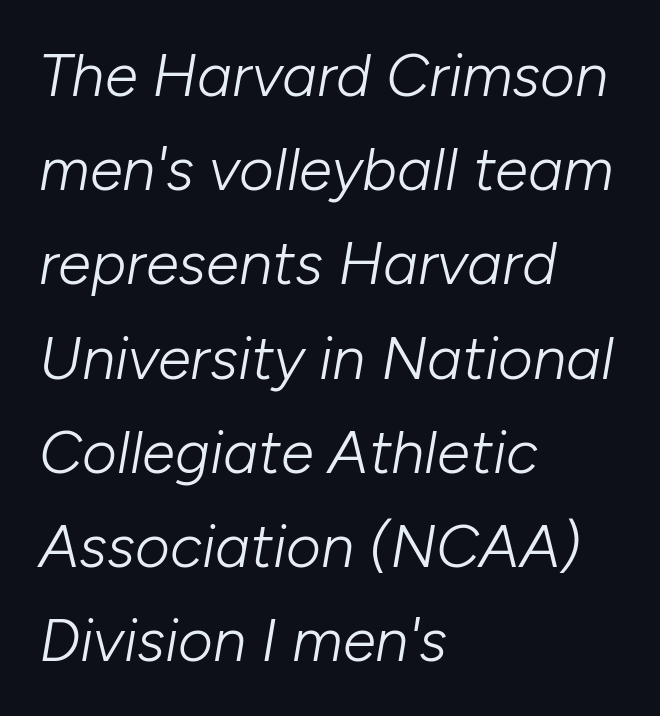
{"italic": "yes", "lean": "right", "slant_degrees": 10, "bold": "no", "weight": "light", "width": "normal", "stroke_contrast": "low", "x_height": "medium", "monospaced": "no", "underline": "no", "align": "left", "line_spacing": "normal", "line_spacing_ratio": 1.57, "letter_spacing": "normal", "letter_spacing_em": 0.0, "glyph_px": 60}
